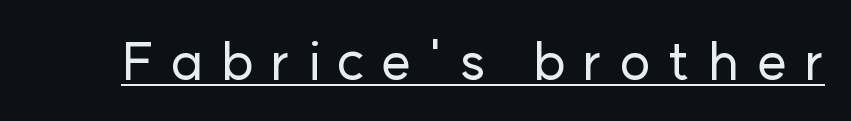
The text was rendered using a sans face with plain stroke endings. Unlike italic type, these characters show no tilt at all. The face used here is proportionally spaced, like ordinary book or web type. Display-style spreading of the glyphs; the letterfit is very open.
